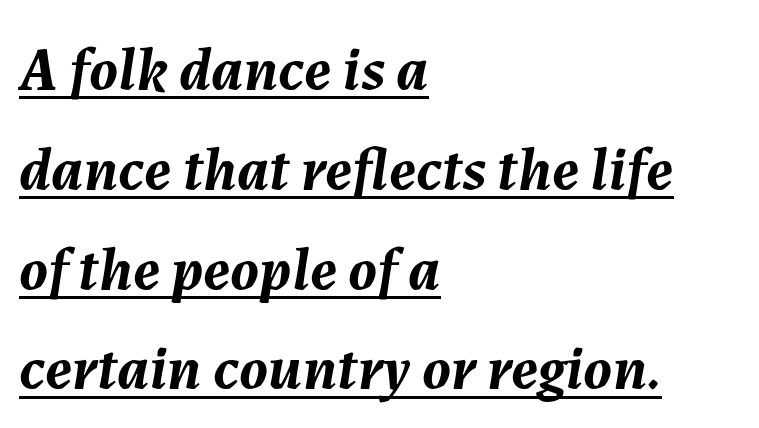
Spacing verdict: proportional, widths tailored to each character. Inter-character spacing is left at the font's built-in metrics. Each new line begins a customary step beneath the previous one. A classic flush-left, rag-right setting is used for this passage. The passage shown is underscored from start to finish. Characters are canted at an angle relative to the baseline's perpendicular.
